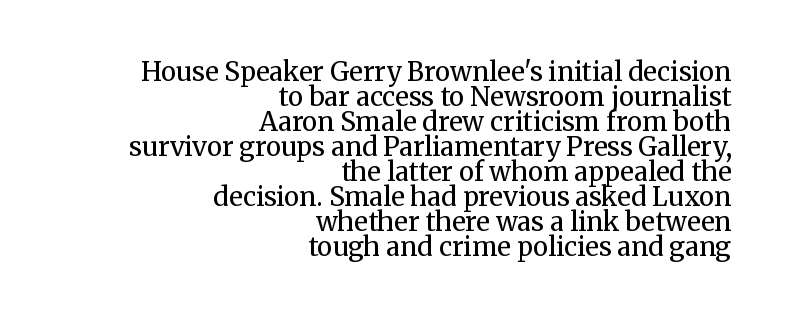
Nope, not italic — everything's standing straight. The words here are not underlined. Horizontal bands of white between lines are thin slivers. Weight class: somewhere from thin through regular.
